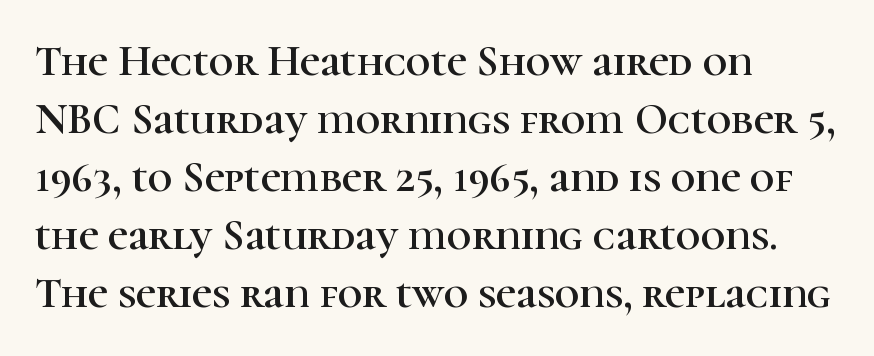
Font category for this specimen: serif. Line spacing here is normal. Does the copy run flush right? No — it runs flush left. This is roman type, the default non-slanted kind. Type without underlining. Note the varied advance widths — an 'i' is clearly narrower than an 'm'.
